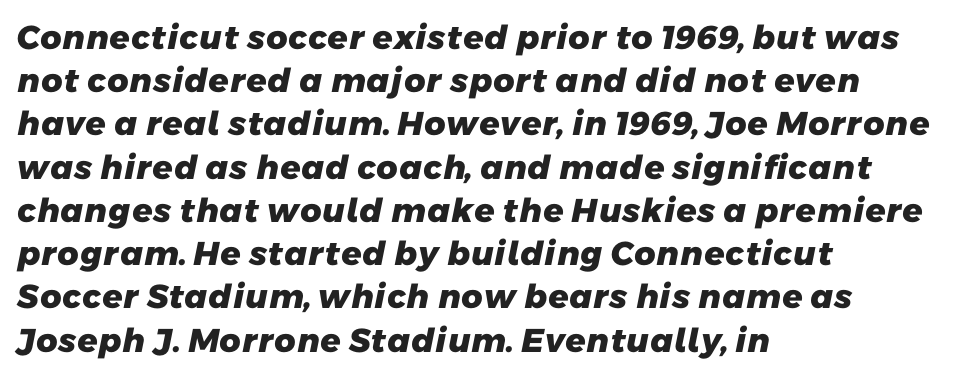
The image shows 33 px heavy sans-serif type; set left-aligned, normal line spacing (1.31x), normal letter spacing, not underlined; low stroke contrast and a medium x-height.
